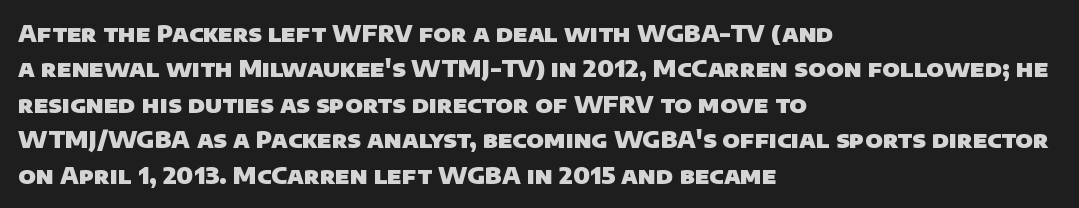
{"bold": "yes", "underline": "no", "align": "left", "line_spacing": "normal", "line_spacing_ratio": 1.54, "letter_spacing": "normal", "letter_spacing_em": 0.0, "glyph_px": 23}
